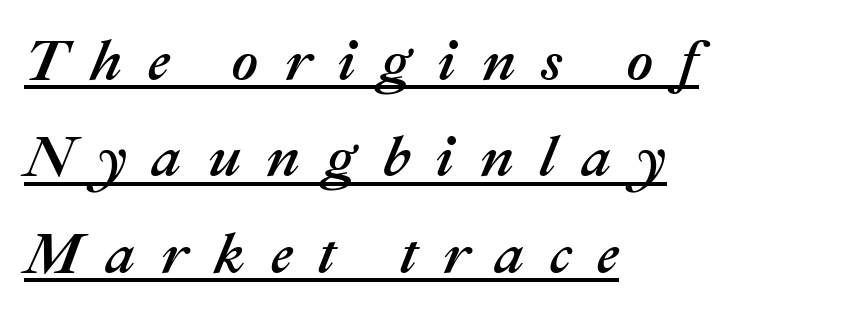
The image shows 58 px text type, italic (leaning right); set left-aligned, normal line spacing (1.66x), unusually wide letter spacing (+0.44 em), underlined; medium stroke contrast and a medium x-height.
